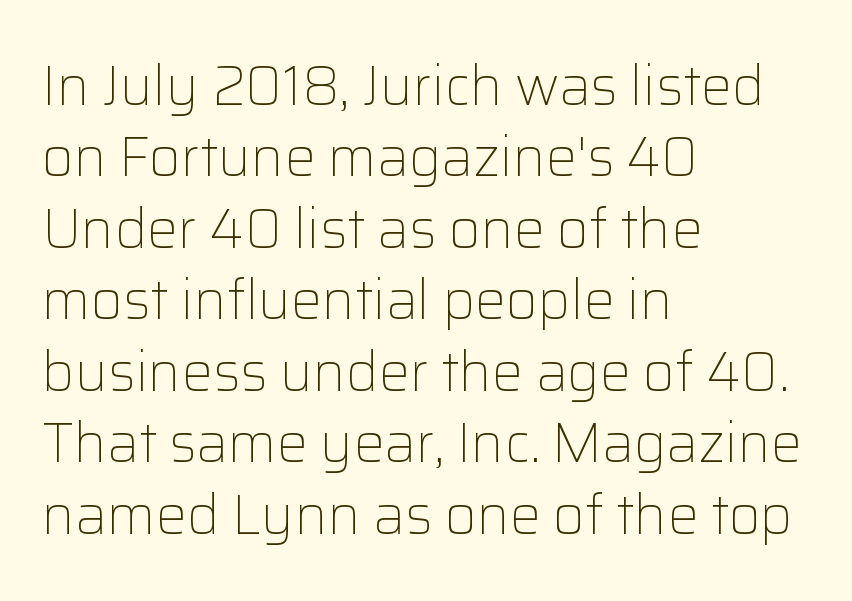
The image shows 55 px light sans-serif type, upright; set left-aligned, normal line spacing (1.3x), normal letter spacing, not underlined; low stroke contrast and a medium x-height.
